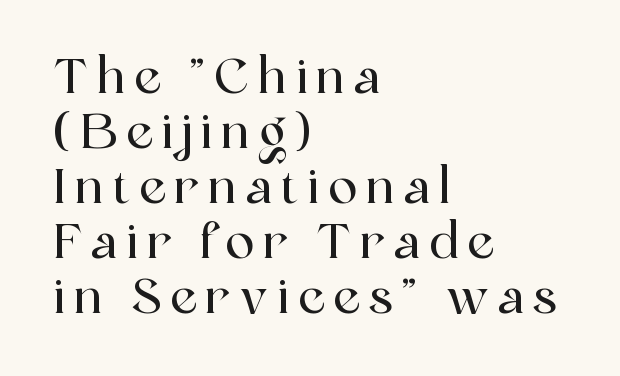
{"serif": "yes", "italic": "no", "width": "normal", "x_height": "medium", "monospaced": "no", "underline": "no", "align": "left", "line_spacing": "tight", "line_spacing_ratio": 1.12, "glyph_px": 49}
